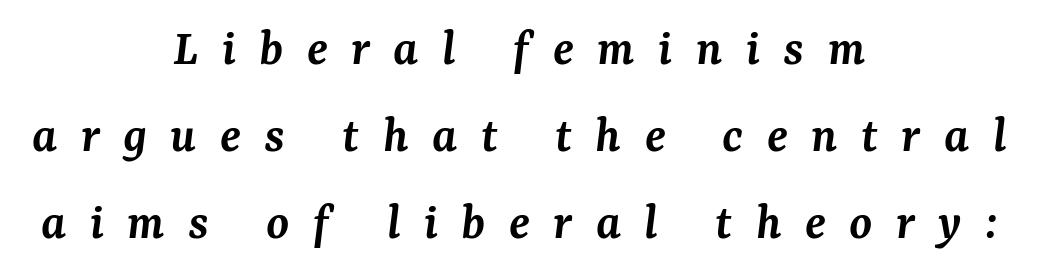
{"serif": "yes", "italic": "yes", "lean": "right", "slant_degrees": 7, "bold": "semi", "weight": "semibold", "width": "normal", "stroke_contrast": "medium", "x_height": "medium", "monospaced": "no", "underline": "no", "align": "center", "line_spacing": "normal", "line_spacing_ratio": 1.67, "letter_spacing": "wide", "letter_spacing_em": 0.45, "glyph_px": 52}
